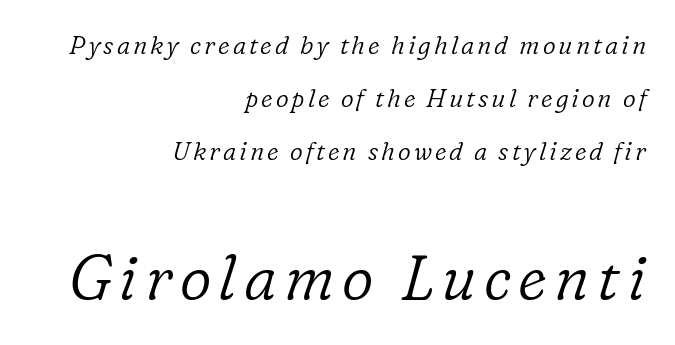
The image shows 62 px light serif type, italic (leaning right); set right-aligned, loose line spacing (2.13x), not underlined; the second (bottom) block is 2.48x larger; low stroke contrast and a medium x-height.
